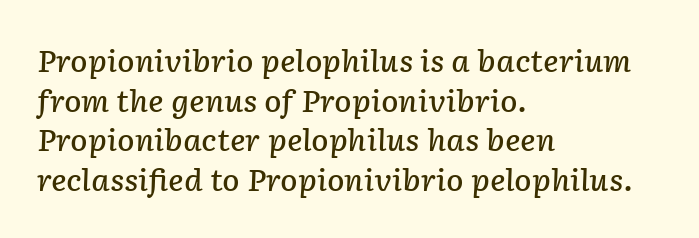
Q: Is the text bold? A: Semi-bold.
Q: Is the text italic (slanted)? A: Yes, it leans right by about 2 degrees.
Q: Is the text underlined? A: No.
Q: How is the paragraph aligned? A: Left-aligned.
Q: Is the spacing between letters normal or unusually wide? A: Normal.
Q: Is the spacing between lines tight, normal or loose? A: Normal.
Q: Width (condensed, normal, or wide)? A: Normal.
Q: Stroke contrast? A: Low.
Q: x-height? A: Medium.
Q: Monospaced? A: No.
